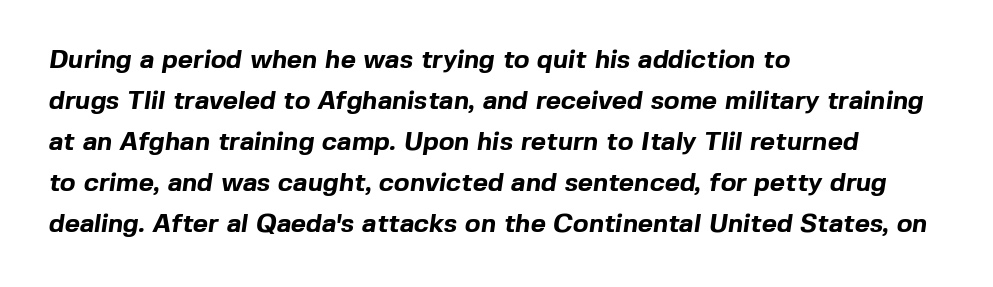
Q: Is the text bold? A: Yes.
Q: Is the text underlined? A: No.
Q: How is the paragraph aligned? A: Left-aligned.
Q: Is the spacing between letters normal or unusually wide? A: Normal.
Q: Is the spacing between lines tight, normal or loose? A: Normal.
